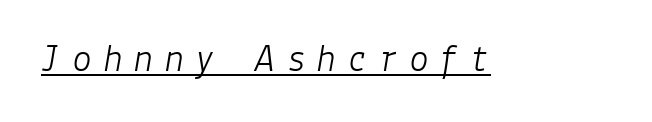
An italicized treatment has been applied to the whole sample. Spacing between characters has been opened up far beyond the box default. Stem width sits at or under what a default text font uses. Like a heading marked for emphasis, these lines bear an underscore.
